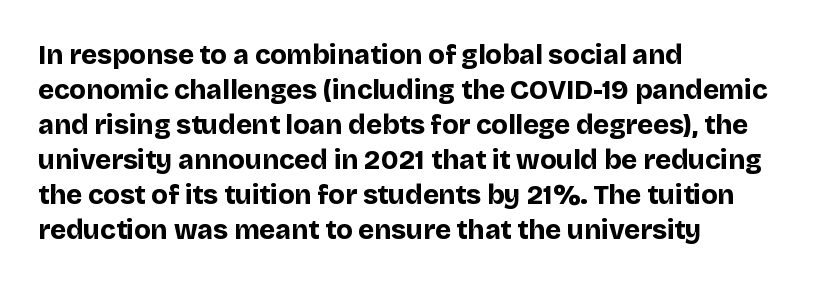
Q: Is the text bold? A: Yes.
Q: Is the text italic (slanted)? A: No, it is upright.
Q: Is the text underlined? A: No.
Q: How is the paragraph aligned? A: Left-aligned.
Q: Is the spacing between letters normal or unusually wide? A: Normal.
Q: Is the spacing between lines tight, normal or loose? A: Normal.
